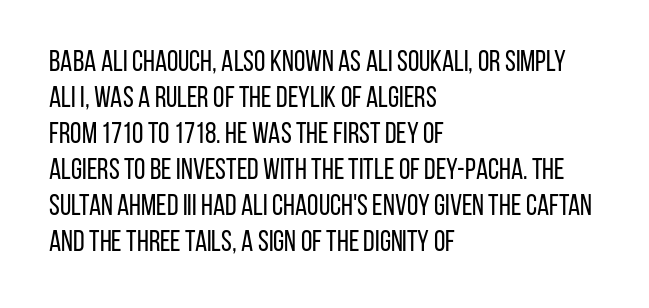
The image shows 29 px regular-weight, condensed sans-serif type, upright; set left-aligned, line spacing 1.24x, normal letter spacing, not underlined; low stroke contrast and a large x-height.
